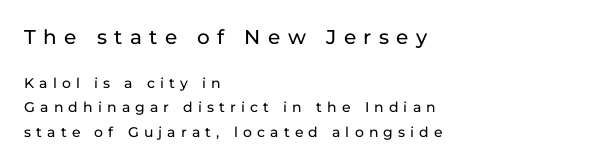
{"italic": "no", "underline": "no", "align": "left", "line_spacing_ratio": 1.72, "letter_spacing": "wide", "letter_spacing_em": 0.37, "larger_block": "first", "size_ratio": 1.43, "glyph_px": 20}
